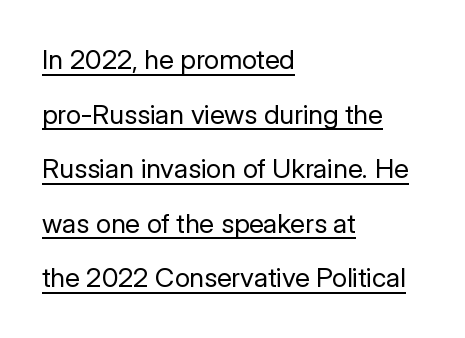
Vertical strokes here are truly vertical. Stems here are at most as thick as an everyday book face. The letterforms sit shoulder to shoulder at normal distance. The rendering uses a large line-height, opening up the rows.
